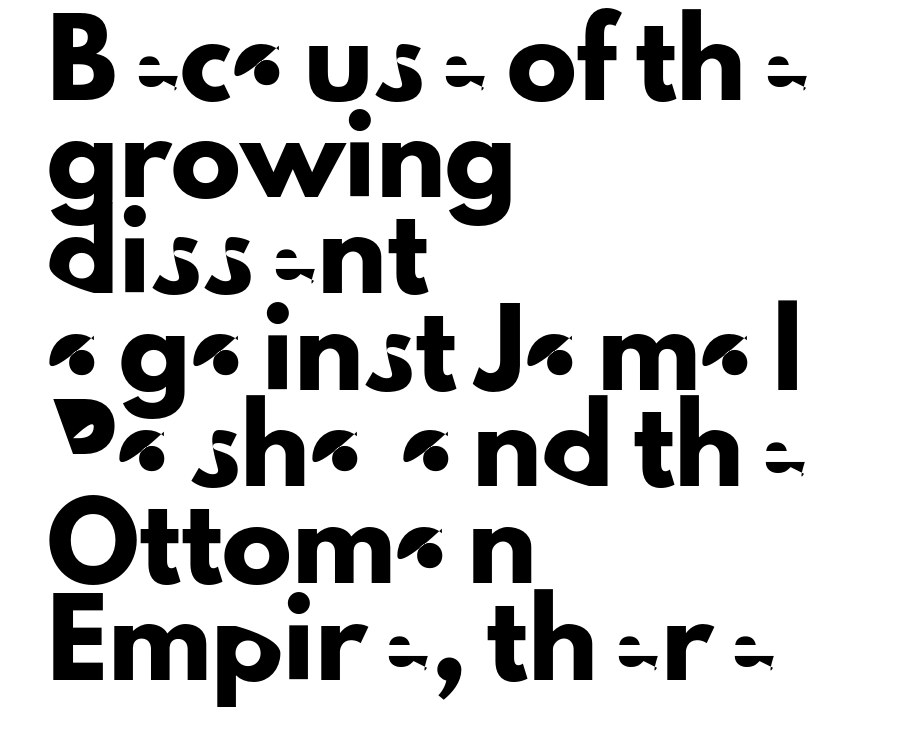
The image shows 70 px sans-serif type, upright; set left-aligned, normal line spacing (1.38x), normal letter spacing, not underlined; low stroke contrast and a small x-height.
